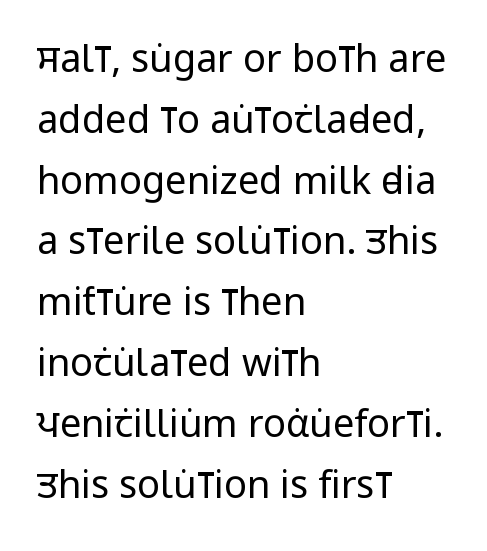
The image shows 38 px regular-weight, condensed sans-serif type, upright; set left-aligned, normal line spacing (1.6x), normal letter spacing, not underlined; low stroke contrast and a large x-height.
